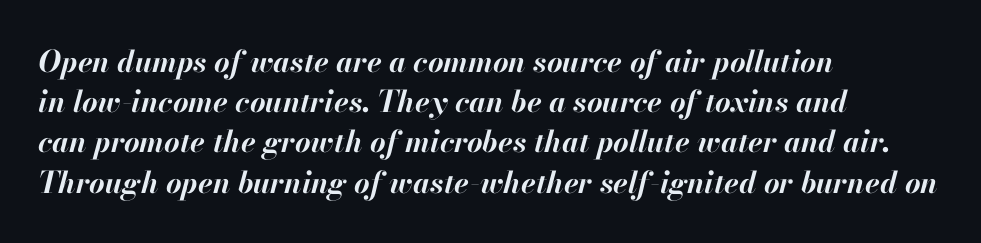
{"italic": "yes", "lean": "right", "slant_degrees": 13, "bold": "yes", "weight": "bold", "width": "normal", "stroke_contrast": "high", "x_height": "small", "monospaced": "no", "underline": "no", "align": "left", "line_spacing": "normal", "line_spacing_ratio": 1.34, "letter_spacing": "normal", "letter_spacing_em": 0.0, "glyph_px": 30}
